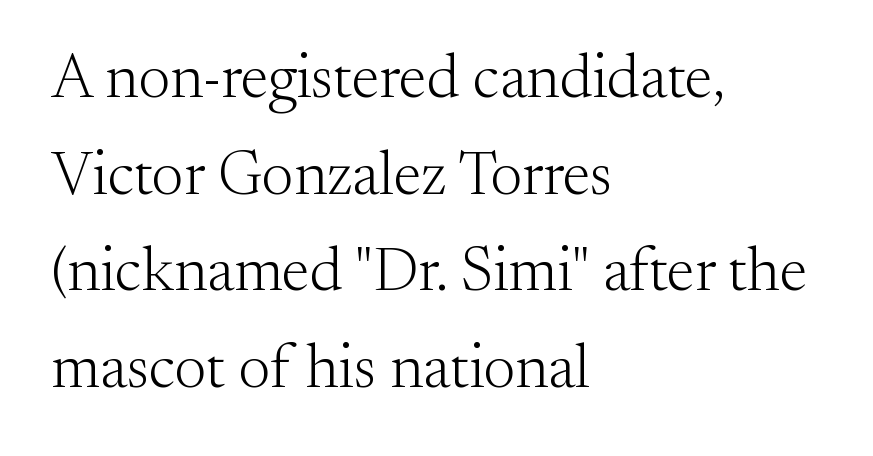
The image shows 62 px light serif type, upright; set left-aligned, normal line spacing (1.56x), normal letter spacing, not underlined; medium stroke contrast and a small x-height.
